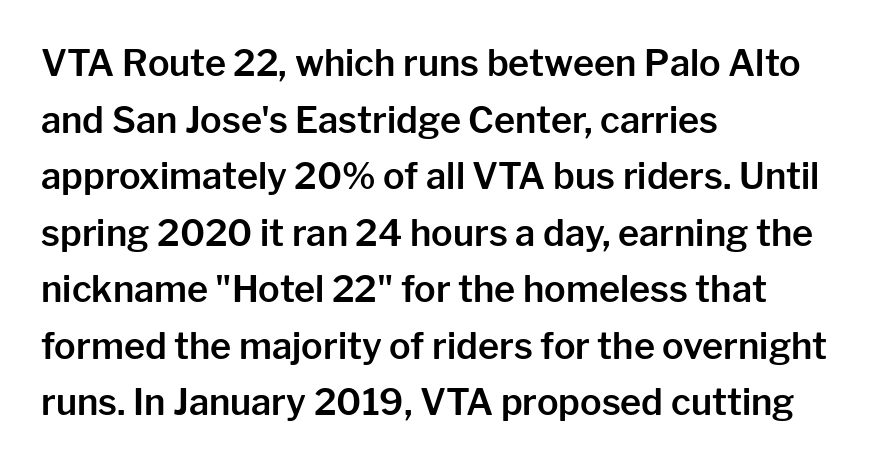
Q: Is the text italic (slanted)? A: No, it is upright.
Q: Is the typeface a serif or a sans-serif typeface? A: Sans-serif.
Q: Is the text underlined? A: No.
Q: How is the paragraph aligned? A: Left-aligned.
Q: Is the spacing between letters normal or unusually wide? A: Normal.
Q: Is the spacing between lines tight, normal or loose? A: Normal.
Q: Width (condensed, normal, or wide)? A: Normal.
Q: Stroke contrast? A: Low.
Q: x-height? A: Medium.
Q: Monospaced? A: No.
